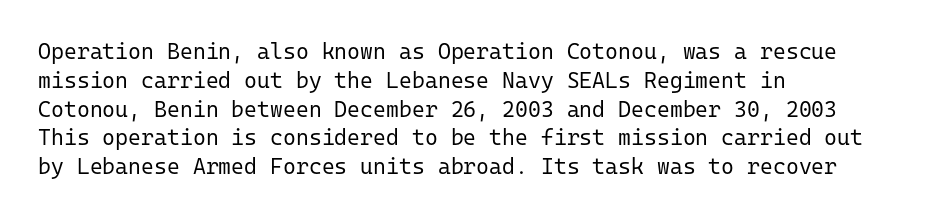
{"italic": "no", "bold": "no", "underline": "no", "align": "left", "line_spacing": "normal", "line_spacing_ratio": 1.31, "letter_spacing": "normal", "letter_spacing_em": 0.0, "glyph_px": 22}
